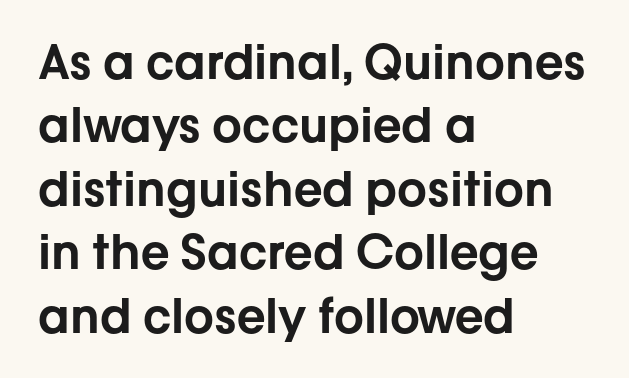
The image shows 47 px sans-serif type, upright; set left-aligned, normal line spacing (1.35x), normal letter spacing, not underlined; low stroke contrast and a medium x-height.
